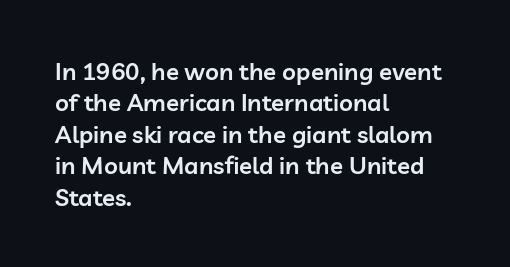
Q: Is the text bold? A: Semi-bold.
Q: Is the text italic (slanted)? A: No, it is upright.
Q: Is the text underlined? A: No.
Q: How is the paragraph aligned? A: Left-aligned.
Q: Is the spacing between letters normal or unusually wide? A: Normal.
Q: Is the spacing between lines tight, normal or loose? A: Normal.
